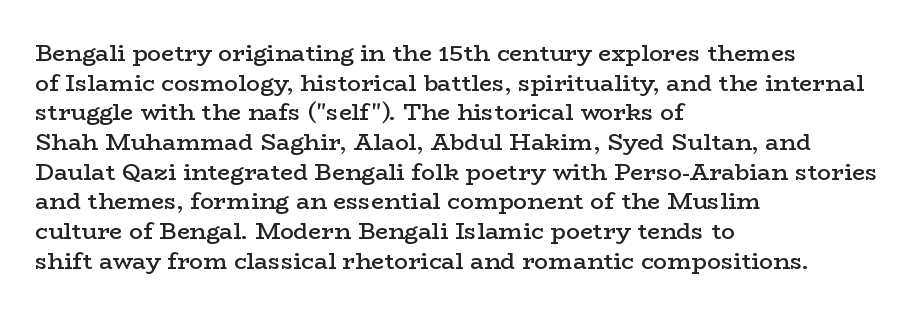
Stroke thickness is moderately raised; the sample reads as semibold. Vertical strokes here are truly vertical. The area under the type is left untouched. Summary of vertical rhythm: regular, with standard interline spacing.
